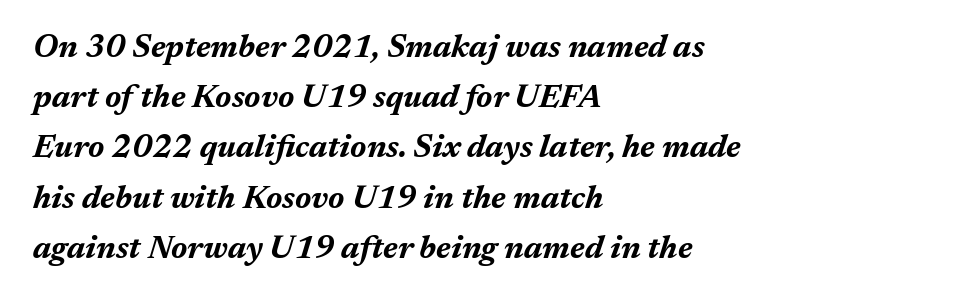
Q: Is the text bold? A: Yes.
Q: Is the text italic (slanted)? A: Yes, it leans right by about 17 degrees.
Q: Is the text underlined? A: No.
Q: How is the paragraph aligned? A: Left-aligned.
Q: Is the spacing between letters normal or unusually wide? A: Normal.
Q: Is the spacing between lines tight, normal or loose? A: Normal.
Q: Width (condensed, normal, or wide)? A: Normal.
Q: Stroke contrast? A: Medium.
Q: x-height? A: Medium.
Q: Monospaced? A: No.
